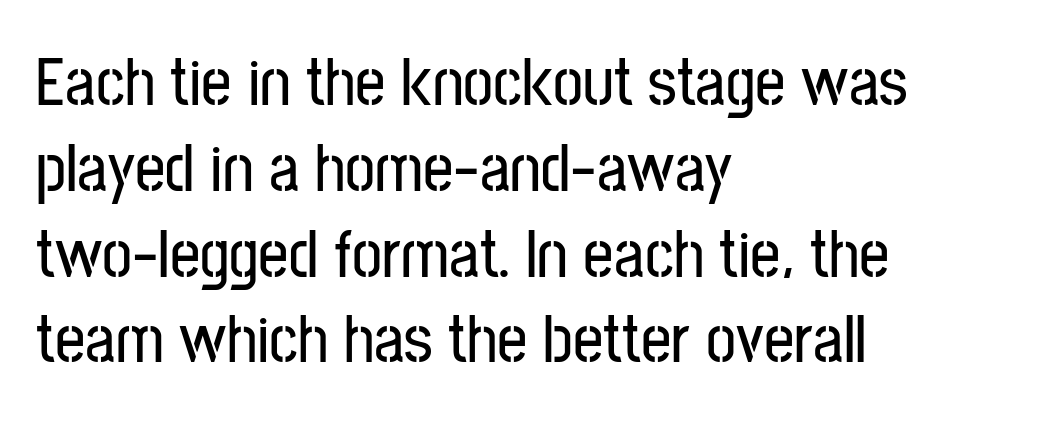
The image shows 67 px condensed sans-serif type, upright; set left-aligned, normal line spacing (1.28x), normal letter spacing, not underlined; low stroke contrast and a medium x-height.
